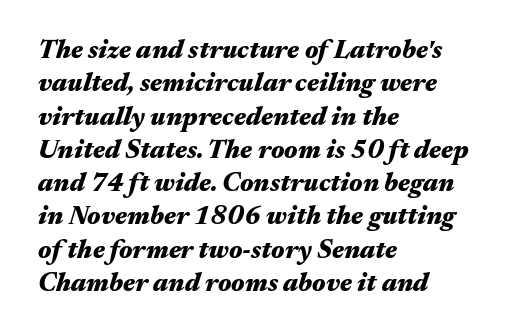
Q: Is the text bold? A: Yes.
Q: Is the text italic (slanted)? A: Yes, it leans right by about 17 degrees.
Q: Is the text underlined? A: No.
Q: How is the paragraph aligned? A: Left-aligned.
Q: Is the spacing between letters normal or unusually wide? A: Normal.
Q: Is the spacing between lines tight, normal or loose? A: Normal.
